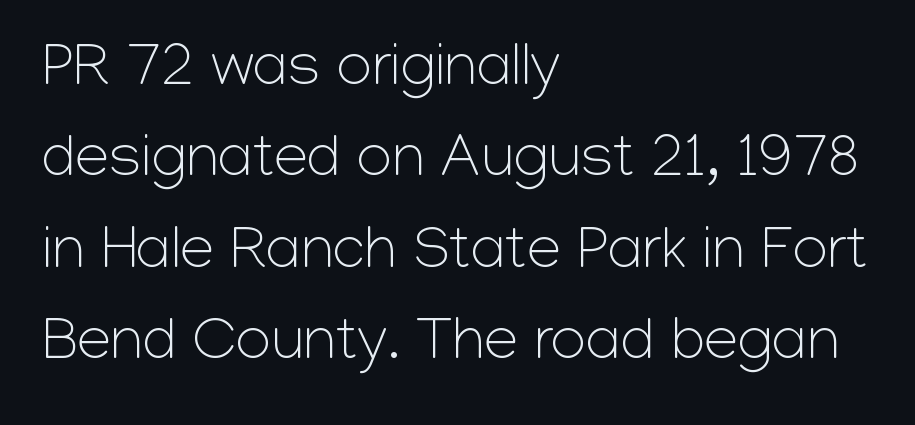
These lines sit exactly where default settings would place them. Notice how the passage keeps a crisp vertical edge on the left only. Does the lettering tilt? It doesn't — this is upright. This sample uses a sans-serif face.
